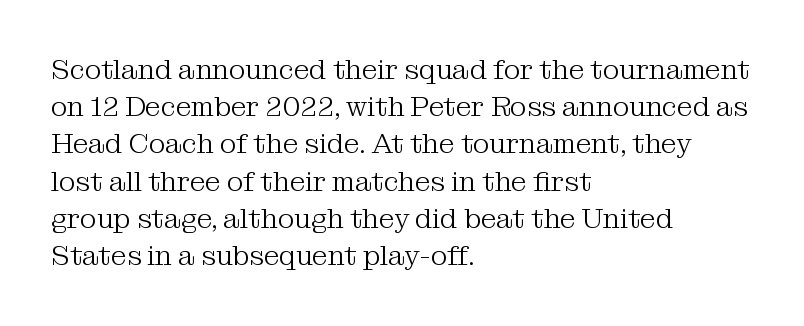
{"serif": "yes", "italic": "no", "bold": "no", "weight": "light", "width": "normal", "stroke_contrast": "medium", "x_height": "medium", "monospaced": "no", "underline": "no", "align": "left", "line_spacing": "normal", "line_spacing_ratio": 1.33, "letter_spacing": "normal", "letter_spacing_em": 0.0, "glyph_px": 28}
